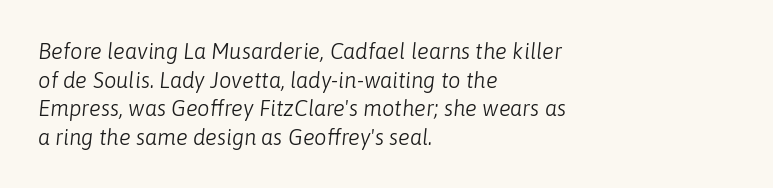
{"italic": "yes", "lean": "right", "slant_degrees": 6, "bold": "no", "underline": "no", "align": "left", "line_spacing": "normal", "line_spacing_ratio": 1.3, "letter_spacing": "normal", "letter_spacing_em": 0.0, "glyph_px": 22}
